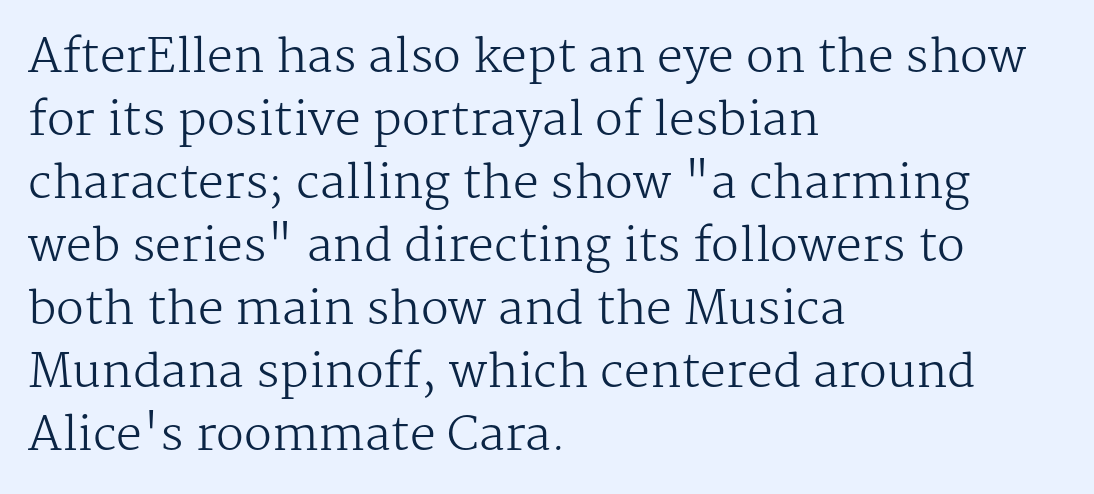
Is the type heavy? It reads as light-to-regular instead. The letters advance in unequal steps, a hallmark of proportional type. A student would call this left alignment; a typographer would say flush left, rag right. Observe the ordinary spacing: letters are neighbours, not strangers.
